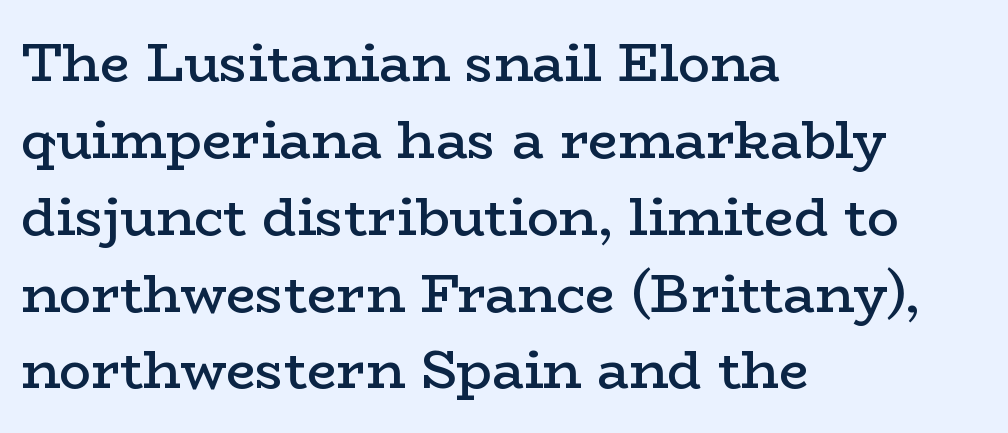
{"serif": "yes", "italic": "no", "bold": "semi", "weight": "semibold", "width": "wide", "stroke_contrast": "low", "x_height": "medium", "monospaced": "no", "underline": "no", "align": "left", "line_spacing": "normal", "line_spacing_ratio": 1.45, "letter_spacing": "normal", "letter_spacing_em": 0.0, "glyph_px": 53}
